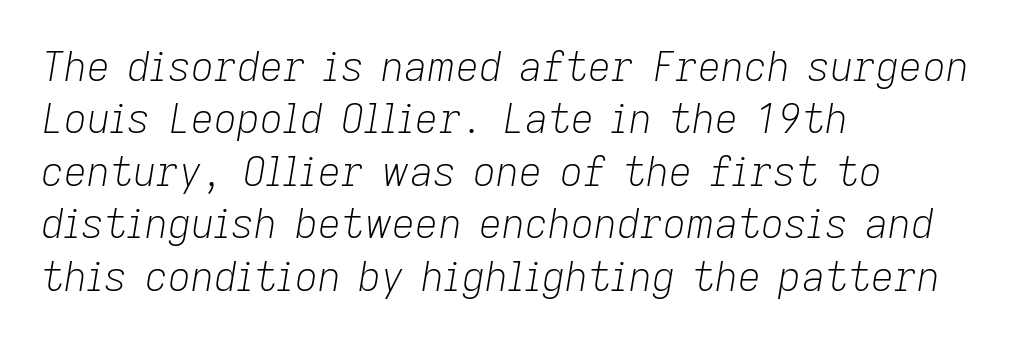
{"italic": "yes", "lean": "right", "slant_degrees": 9, "bold": "no", "weight": "light", "width": "normal", "stroke_contrast": "low", "x_height": "medium", "monospaced": "no", "underline": "no", "align": "left", "line_spacing": "normal", "line_spacing_ratio": 1.31, "letter_spacing": "normal", "letter_spacing_em": 0.0, "glyph_px": 40}
